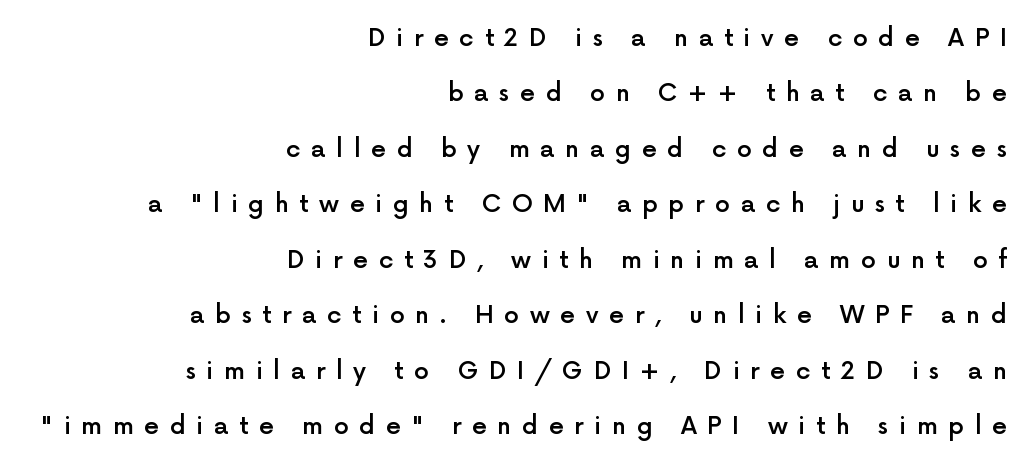
Q: Is the text bold? A: Semi-bold.
Q: Is the text italic (slanted)? A: No, it is upright.
Q: Is the text underlined? A: No.
Q: How is the paragraph aligned? A: Right-aligned.
Q: Is the spacing between letters normal or unusually wide? A: Unusually wide.
Q: Is the spacing between lines tight, normal or loose? A: Loose.
